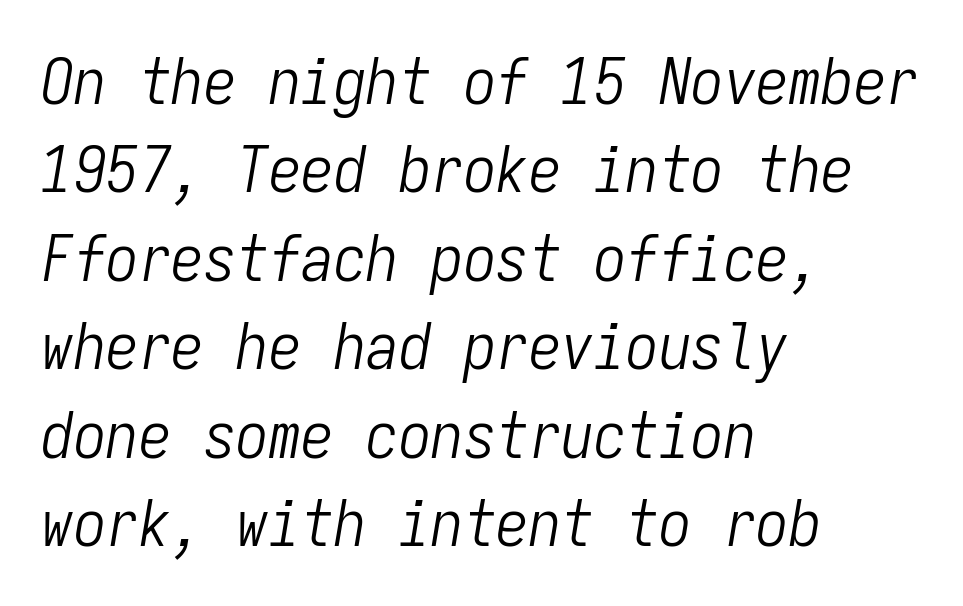
{"italic": "yes", "lean": "right", "slant_degrees": 9, "bold": "no", "weight": "light", "width": "condensed", "stroke_contrast": "low", "x_height": "medium", "monospaced": "yes", "underline": "no", "align": "left", "line_spacing": "normal", "line_spacing_ratio": 1.36, "letter_spacing": "normal", "letter_spacing_em": 0.0, "glyph_px": 65}
